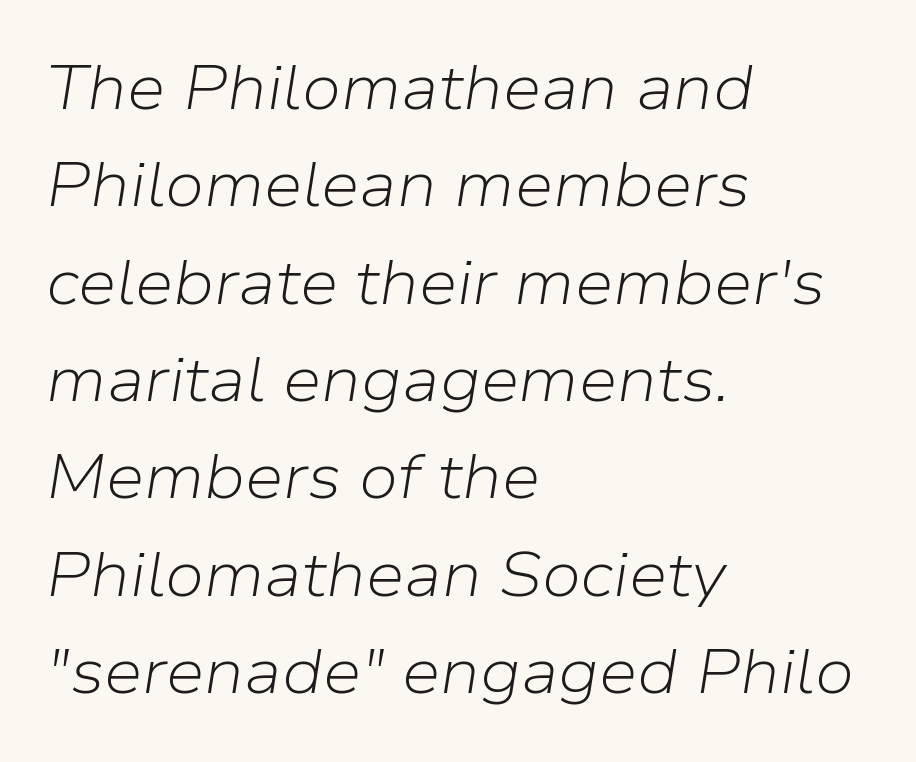
{"italic": "yes", "lean": "right", "slant_degrees": 9, "bold": "no", "weight": "light", "width": "normal", "stroke_contrast": "low", "x_height": "medium", "monospaced": "no", "underline": "no", "align": "left", "line_spacing": "normal", "line_spacing_ratio": 1.57, "letter_spacing": "normal", "letter_spacing_em": 0.0, "glyph_px": 62}
